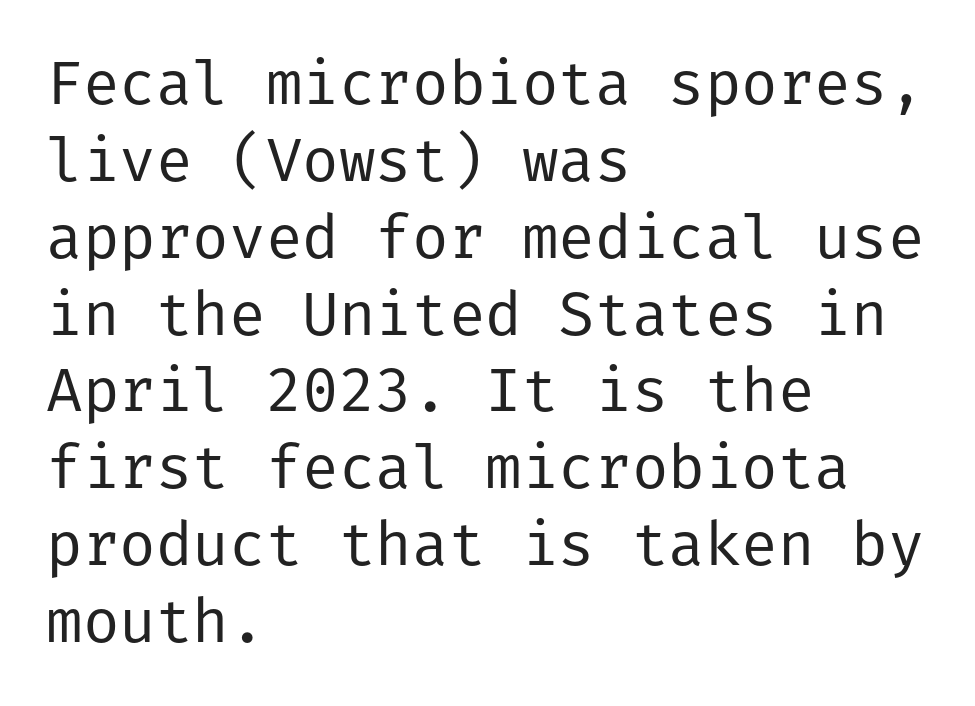
Does the lettering tilt? It doesn't — this is upright. What's the leading like? Ordinary, nothing unusual. The characters display no serif detailing; their extremities are plain. Glyph-to-glyph distance matches everyday printed text. Unmarked baselines from the first word to the last.
